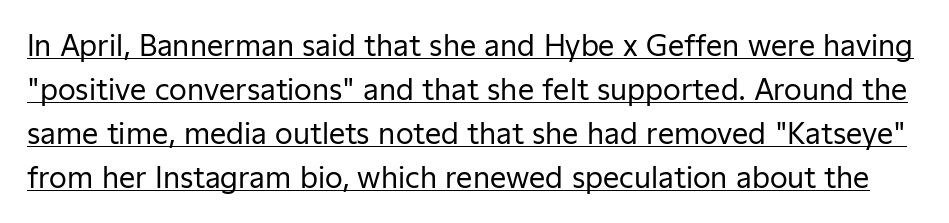
The image shows 29 px regular-weight sans-serif type, upright; set normal line spacing (1.52x), normal letter spacing, underlined; low stroke contrast and a medium x-height.
